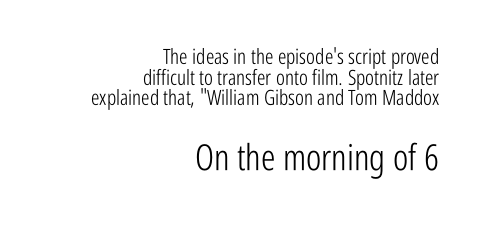
Q: Is the text bold? A: No.
Q: Is the text italic (slanted)? A: No, it is upright.
Q: Is the typeface a serif or a sans-serif typeface? A: Sans-serif.
Q: Is the text underlined? A: No.
Q: How is the paragraph aligned? A: Right-aligned.
Q: Is the spacing between letters normal or unusually wide? A: Normal.
Q: Is the spacing between lines tight, normal or loose? A: Tight.
Q: Which block of text is set in a larger size, the first (top) or the second (bottom)? A: The second (bottom) one.
Q: Width (condensed, normal, or wide)? A: Condensed.
Q: Stroke contrast? A: Low.
Q: x-height? A: Medium.
Q: Monospaced? A: No.
